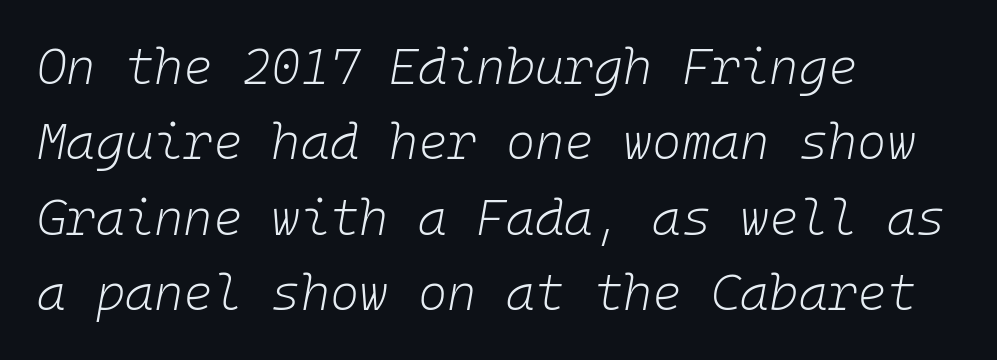
Plain, unruled lines of type. Summary of vertical rhythm: regular, with standard interline spacing. Glyph-to-glyph distance matches everyday printed text. Spacing verdict: monospaced, one width for all characters.
